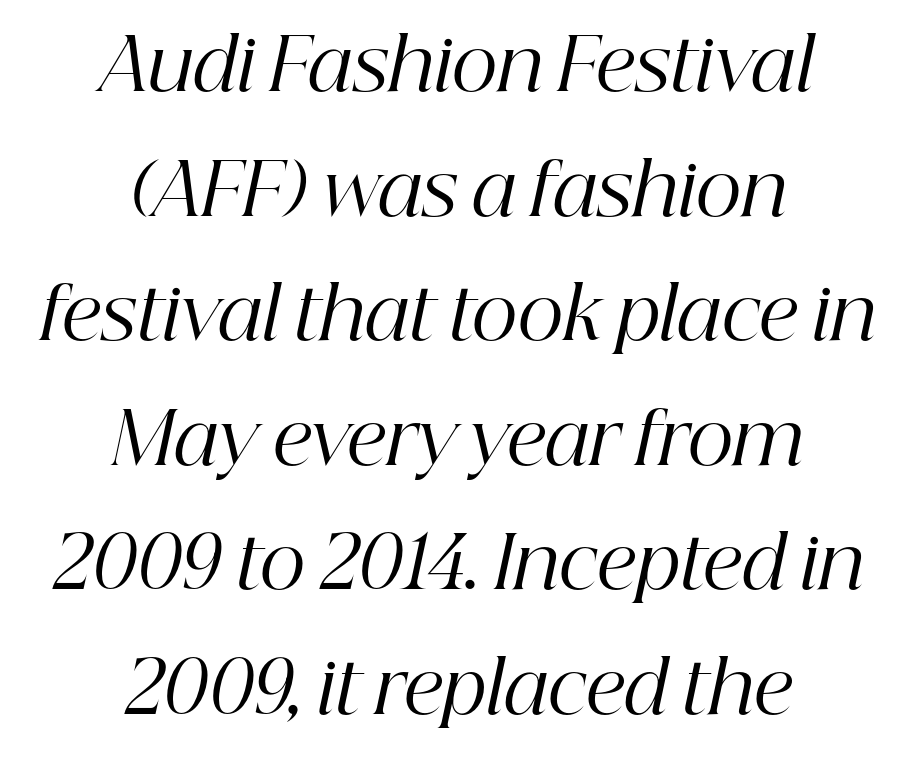
Here the designer chose a conventional face with non-uniform glyph widths. Serifs: yes, visible at the terminals of the letterforms. Short and long lines alike share a common midpoint. Look at the tracking — it's just the regular setting, nothing added. Nobody drew a line under any word here.
